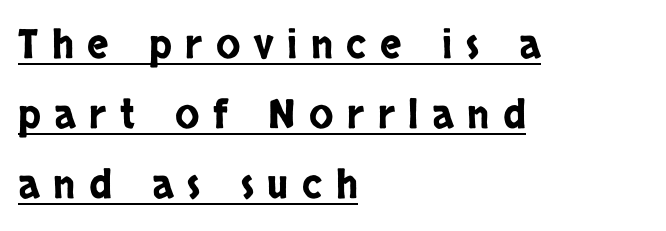
The image shows 40 px condensed sans-serif type, upright; set left-aligned, line spacing 1.75x, unusually wide letter spacing (+0.34 em), underlined; low stroke contrast and a large x-height.
